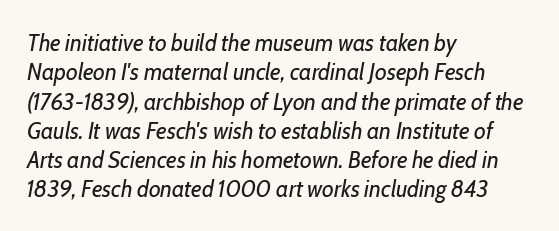
Alignment: flush left. Weight class: somewhere from thin through regular. Beneath every word, the page is bare. Compared with ordinary roman type, these characters are visibly tilted. The horizontal fit of the characters is conventional and even.
